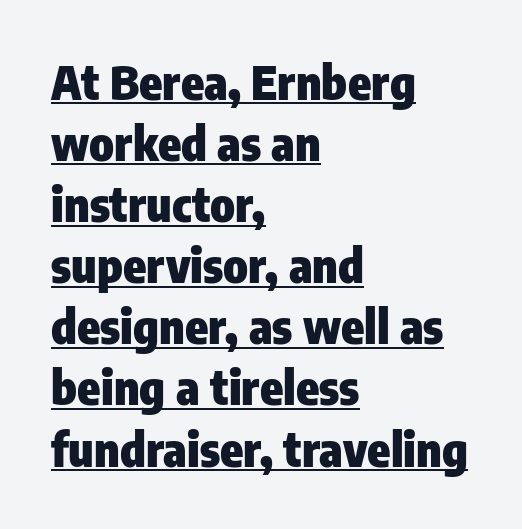
Strong, thick strokes mark this as bold type. Reading down the block, your eye returns to a fixed left position each line. Varying glyph widths throughout — classic text-font behaviour. Whoever set this chose a conventional vertical rhythm. The words here are underlined.
